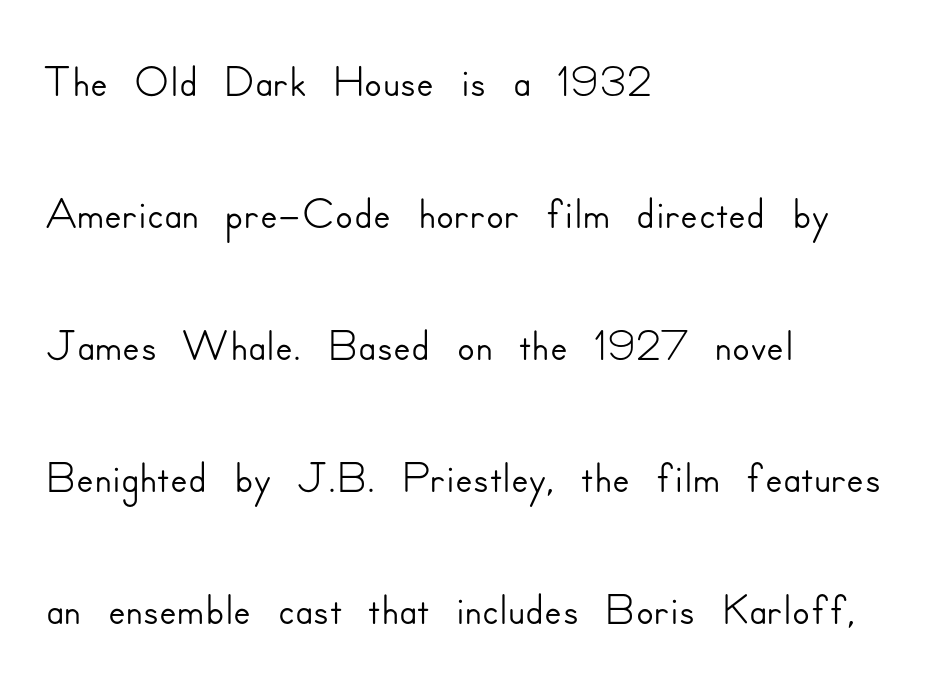
The image shows 65 px sans-serif type, upright; set left-aligned, loose line spacing (2.03x), normal letter spacing, not underlined; low stroke contrast and a small x-height.
